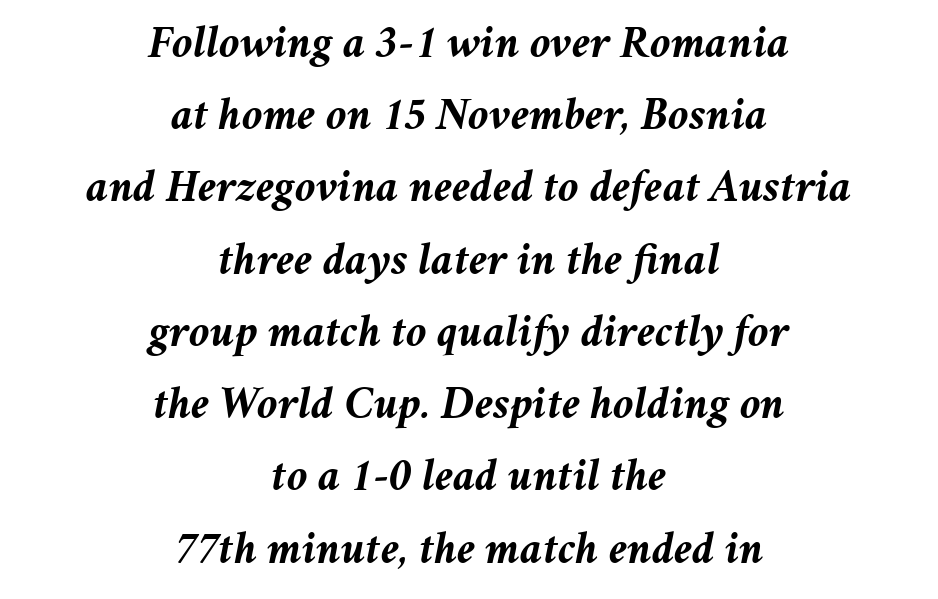
Here the glyphs are tracked normally, forming tight word shapes. Summary of weight: heavy, a full bold. Letters rest on an invisible, unmarked baseline. These lines sit exactly where default settings would place them.
